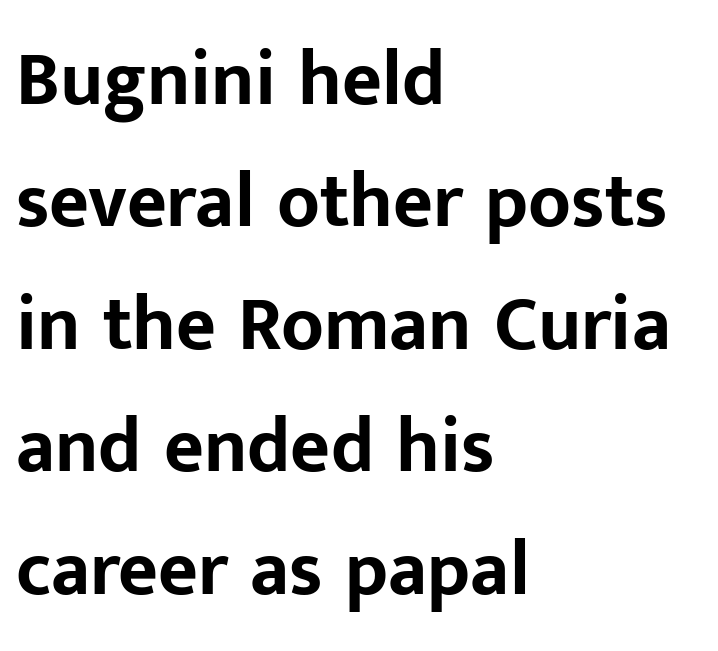
{"serif": "no", "italic": "no", "bold": "yes", "weight": "bold", "width": "normal", "stroke_contrast": "low", "x_height": "medium", "monospaced": "no", "underline": "no", "align": "left", "line_spacing": "normal", "line_spacing_ratio": 1.59, "letter_spacing": "normal", "letter_spacing_em": 0.0, "glyph_px": 77}
